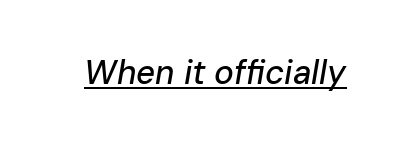
The image shows 33 px text type, italic (leaning right); set normal letter spacing, underlined; low stroke contrast and a medium x-height.
